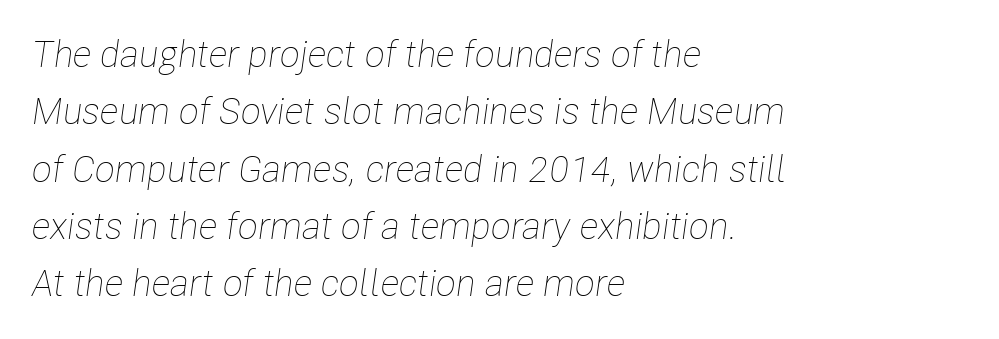
Q: Is the text bold? A: No.
Q: Is the text italic (slanted)? A: Yes, it leans right by about 8 degrees.
Q: Is the text underlined? A: No.
Q: How is the paragraph aligned? A: Left-aligned.
Q: Is the spacing between letters normal or unusually wide? A: Normal.
Q: Is the spacing between lines tight, normal or loose? A: Normal.
Q: Width (condensed, normal, or wide)? A: Condensed.
Q: Stroke contrast? A: Low.
Q: x-height? A: Medium.
Q: Monospaced? A: No.
